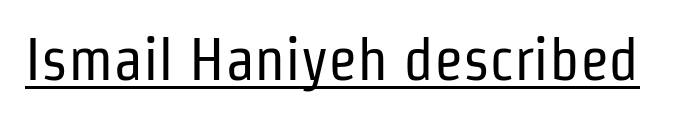
The image shows 60 px regular-weight, condensed sans-serif type, upright; set normal letter spacing, underlined; low stroke contrast and a medium x-height.
